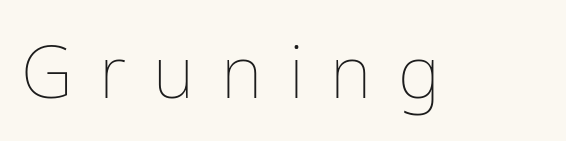
Posture: vertical. Decoration check: the copy has no underline. This rendering widens character spacing well past its baseline value. Is this a fixed-width face? No — the glyphs have proportional, varying widths.
